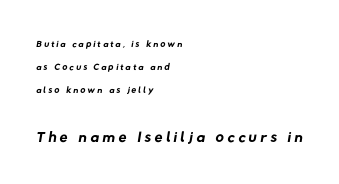
Q: Is the text bold? A: No.
Q: Is the text underlined? A: No.
Q: How is the paragraph aligned? A: Left-aligned.
Q: Is the spacing between lines tight, normal or loose? A: Normal.
Q: Which block of text is set in a larger size, the first (top) or the second (bottom)? A: The second (bottom) one.
